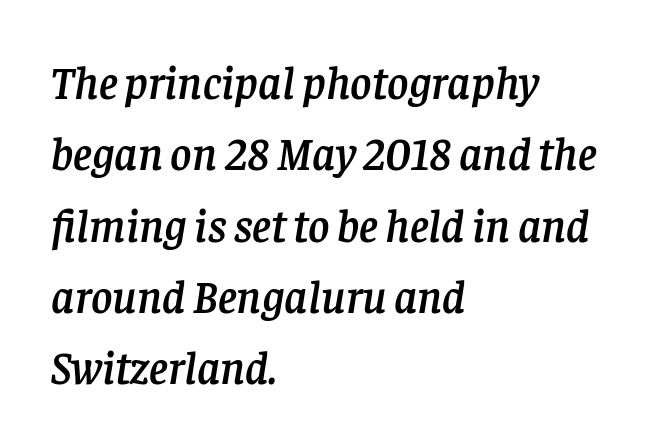
{"serif": "yes", "italic": "yes", "lean": "right", "slant_degrees": 8, "width": "normal", "stroke_contrast": "low", "x_height": "large", "monospaced": "no", "underline": "no", "align": "left", "line_spacing": "normal", "line_spacing_ratio": 1.55, "letter_spacing": "normal", "letter_spacing_em": 0.0, "glyph_px": 46}
